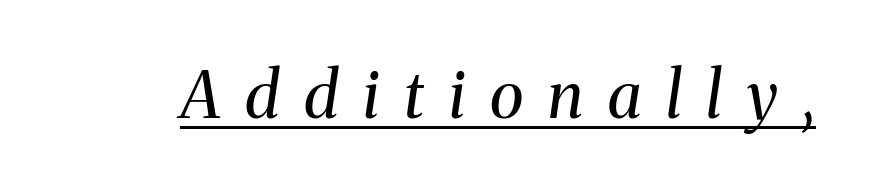
Q: Is the text bold? A: No.
Q: Is the text italic (slanted)? A: Yes, it leans right by about 8 degrees.
Q: Is the typeface a serif or a sans-serif typeface? A: Serif.
Q: Is the text underlined? A: Yes.
Q: Is the spacing between letters normal or unusually wide? A: Unusually wide.
Q: Width (condensed, normal, or wide)? A: Normal.
Q: Stroke contrast? A: Medium.
Q: x-height? A: Medium.
Q: Monospaced? A: No.
